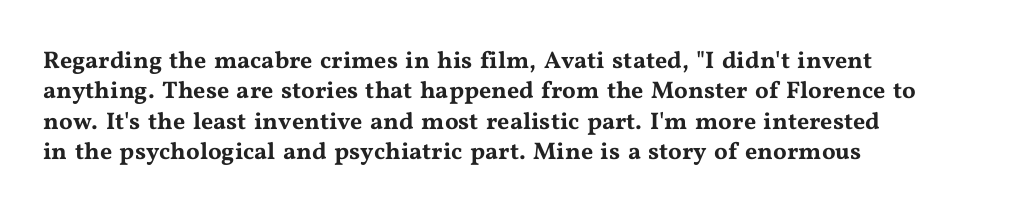
The image shows 24 px text type, upright; set left-aligned, normal line spacing (1.27x), normal letter spacing, not underlined.
